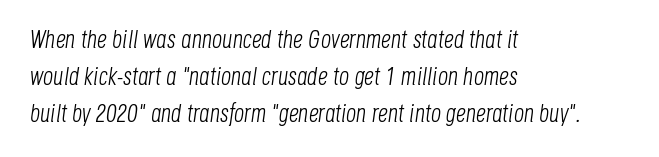
The image shows 25 px text type, italic (leaning right); set left-aligned, normal line spacing (1.49x), normal letter spacing, not underlined.
